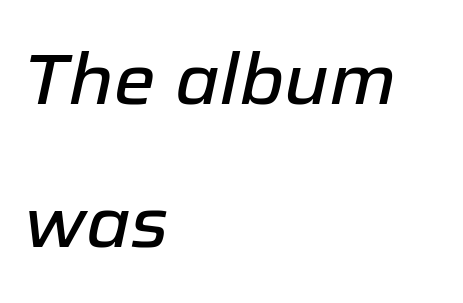
{"italic": "yes", "lean": "right", "slant_degrees": 12, "width": "normal", "stroke_contrast": "low", "x_height": "medium", "monospaced": "no", "underline": "no", "align": "left", "line_spacing": "loose", "line_spacing_ratio": 2.02, "letter_spacing": "normal", "letter_spacing_em": 0.0, "glyph_px": 71}
